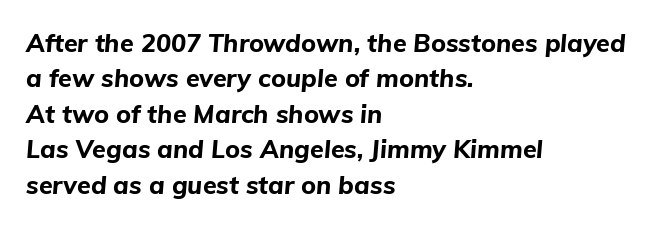
{"italic": "yes", "lean": "right", "slant_degrees": 5, "bold": "yes", "underline": "no", "align": "left", "line_spacing": "normal", "line_spacing_ratio": 1.42, "letter_spacing": "normal", "letter_spacing_em": 0.0, "glyph_px": 25}
